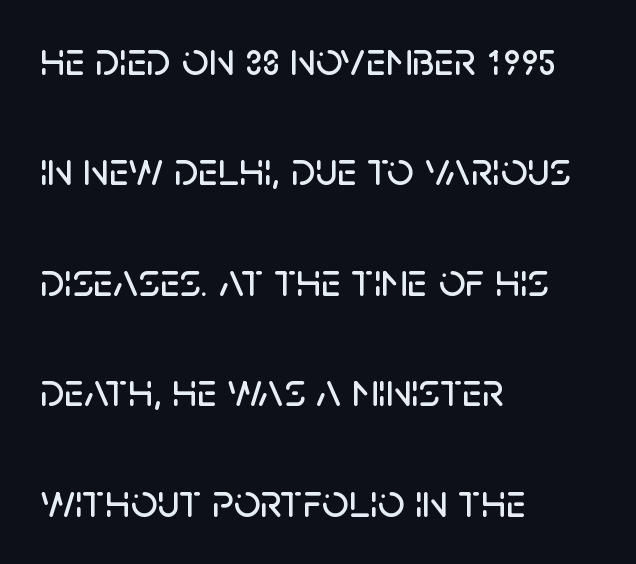
{"serif": "no", "italic": "no", "width": "normal", "stroke_contrast": "low", "x_height": "large", "monospaced": "no", "underline": "no", "align": "left", "line_spacing": "loose", "line_spacing_ratio": 2.35, "letter_spacing": "normal", "letter_spacing_em": 0.0, "glyph_px": 47}
